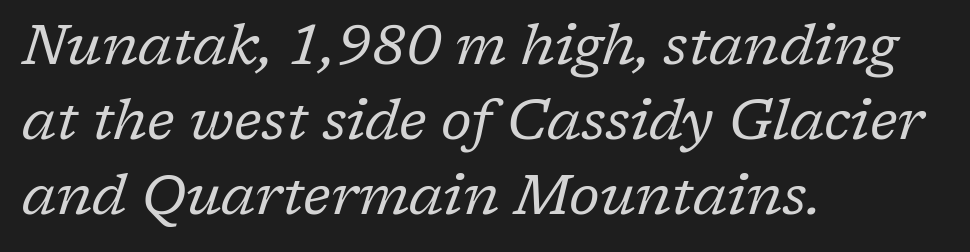
The image shows 56 px regular-weight serif type, italic (leaning right); set left-aligned, normal line spacing (1.34x), normal letter spacing, not underlined; low stroke contrast and a medium x-height.
